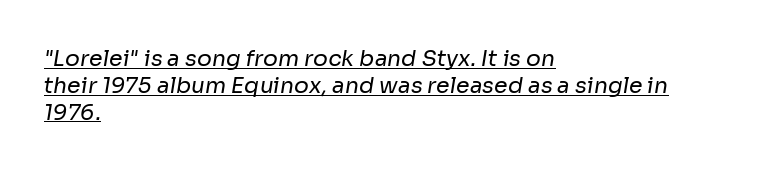
{"bold": "no", "underline": "yes", "align": "left", "line_spacing_ratio": 1.22, "letter_spacing": "normal", "letter_spacing_em": 0.0, "glyph_px": 22}
